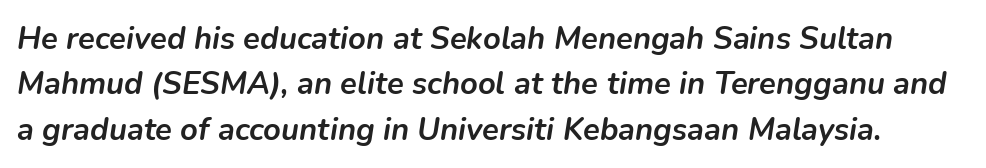
The rendering uses a moderate line-height, typical for paragraphs. Honestly, the letter spacing is just normal — you wouldn't notice it. Summary of weight: heavy, a full bold. You could not count columns in this text — the font is proportionally spaced.
